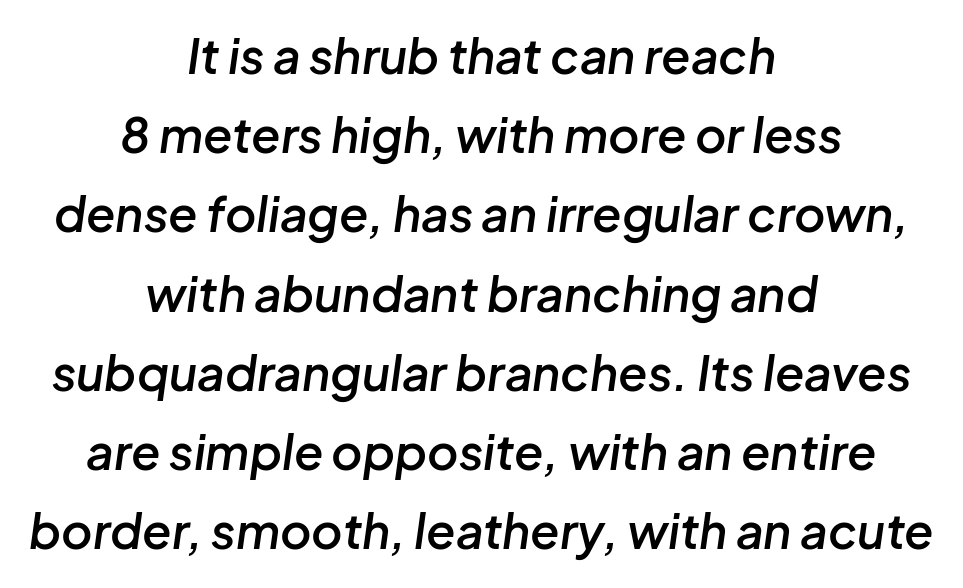
Q: Is the text bold? A: Semi-bold.
Q: Is the text italic (slanted)? A: Yes, it leans right by about 8 degrees.
Q: Is the text underlined? A: No.
Q: How is the paragraph aligned? A: Centered.
Q: Is the spacing between letters normal or unusually wide? A: Normal.
Q: Is the spacing between lines tight, normal or loose? A: Normal.
Q: Width (condensed, normal, or wide)? A: Normal.
Q: Stroke contrast? A: Low.
Q: x-height? A: Medium.
Q: Monospaced? A: No.
